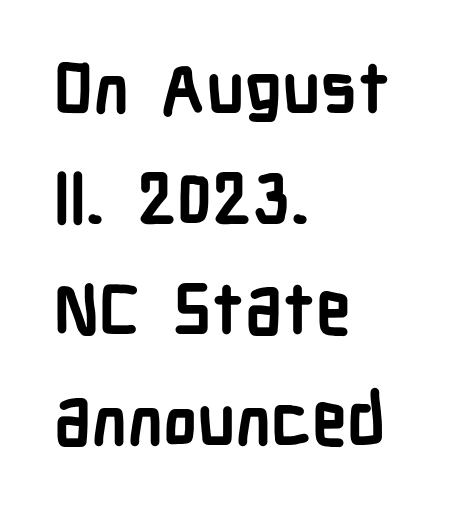
Each new line begins a customary step beneath the previous one. Bold? Absolutely — the strokes are thick and heavy. The line texture is even and compact thanks to regular tracking. Nope, not italic — everything's standing straight. Notice how the passage keeps a crisp vertical edge on the left only.
